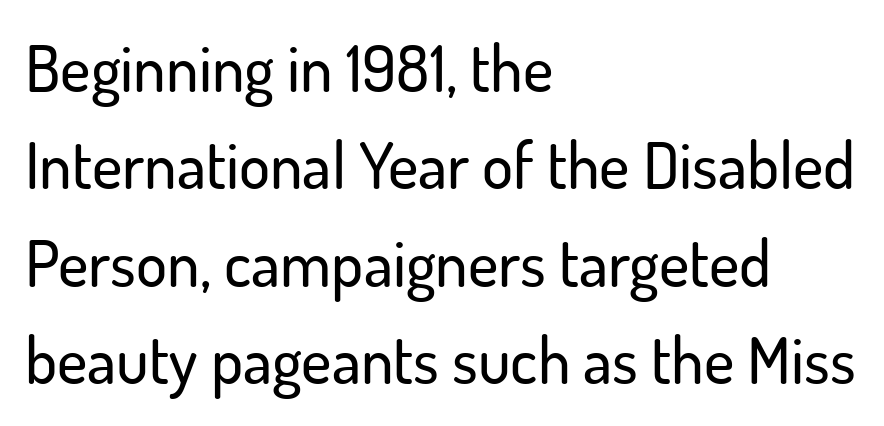
{"serif": "no", "italic": "no", "width": "normal", "stroke_contrast": "low", "x_height": "small", "monospaced": "no", "underline": "no", "align": "left", "line_spacing": "normal", "line_spacing_ratio": 1.5, "letter_spacing": "normal", "letter_spacing_em": 0.0, "glyph_px": 65}
